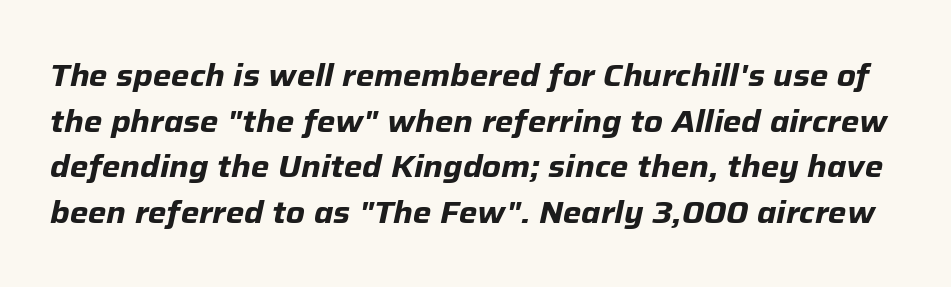
Q: Is the text bold? A: Yes.
Q: Is the text italic (slanted)? A: Yes, it leans right by about 12 degrees.
Q: Is the text underlined? A: No.
Q: Is the spacing between letters normal or unusually wide? A: Normal.
Q: Is the spacing between lines tight, normal or loose? A: Normal.
Q: Width (condensed, normal, or wide)? A: Normal.
Q: Stroke contrast? A: Low.
Q: x-height? A: Medium.
Q: Monospaced? A: No.
